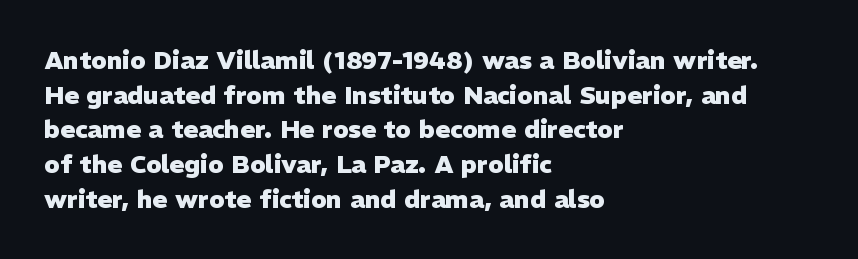
{"italic": "no", "bold": "yes", "underline": "no", "align": "left", "line_spacing": "normal", "line_spacing_ratio": 1.39, "letter_spacing": "normal", "letter_spacing_em": 0.0, "glyph_px": 25}
